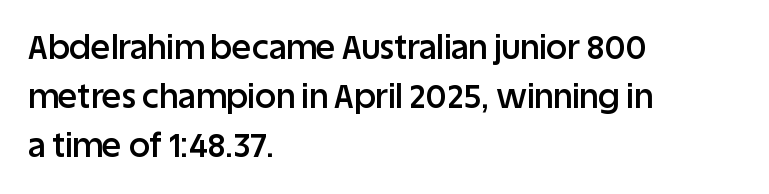
Every stem runs plumb, perpendicular to the baseline. The foot of each line stays bare and open. There is no visible air inserted between adjacent glyphs. Spacing verdict: proportional, widths tailored to each character.
